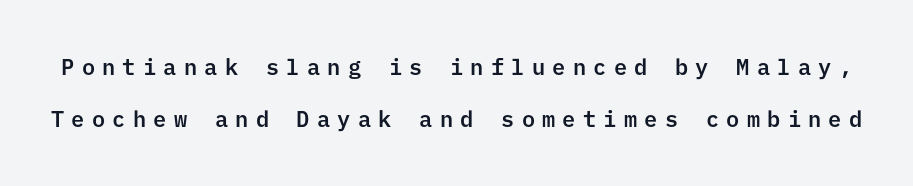
Q: Is the text italic (slanted)? A: No, it is upright.
Q: Is the text underlined? A: No.
Q: Is the spacing between letters normal or unusually wide? A: Unusually wide.
Q: Is the spacing between lines tight, normal or loose? A: Loose.
